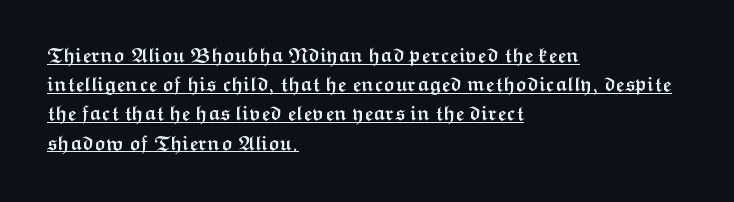
The image shows 20 px bold type, upright; set left-aligned, normal line spacing (1.46x), normal letter spacing, underlined.
